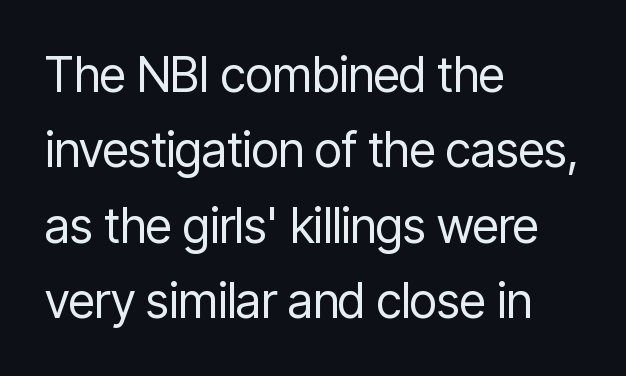
{"serif": "no", "italic": "no", "bold": "no", "weight": "regular", "width": "condensed", "stroke_contrast": "low", "x_height": "medium", "monospaced": "no", "underline": "no", "align": "left", "line_spacing": "normal", "line_spacing_ratio": 1.57, "letter_spacing": "normal", "letter_spacing_em": 0.0, "glyph_px": 48}
